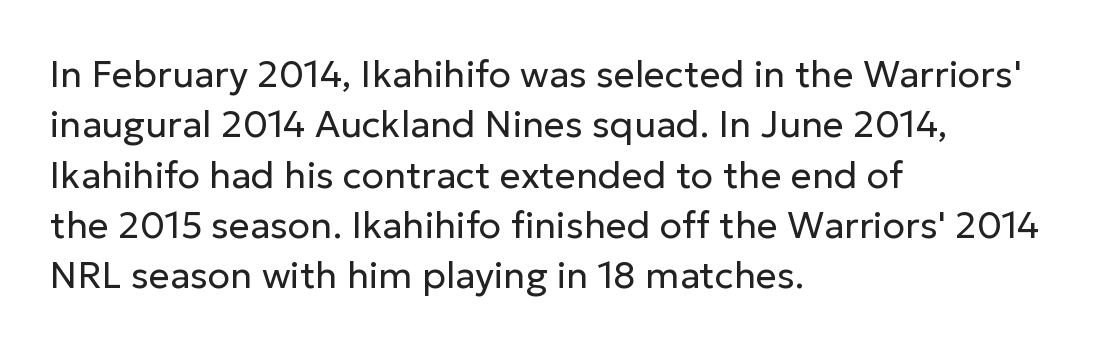
Q: Is the text bold? A: No.
Q: Is the text italic (slanted)? A: No, it is upright.
Q: Is the typeface a serif or a sans-serif typeface? A: Sans-serif.
Q: Is the text underlined? A: No.
Q: How is the paragraph aligned? A: Left-aligned.
Q: Is the spacing between letters normal or unusually wide? A: Normal.
Q: Is the spacing between lines tight, normal or loose? A: Normal.
Q: Width (condensed, normal, or wide)? A: Normal.
Q: Stroke contrast? A: Low.
Q: x-height? A: Medium.
Q: Monospaced? A: No.
